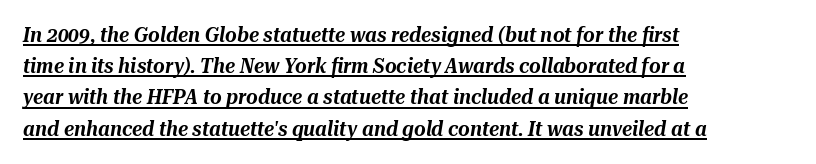
The image shows 20 px text type, italic (leaning right); set left-aligned, normal line spacing (1.56x), normal letter spacing, underlined.
